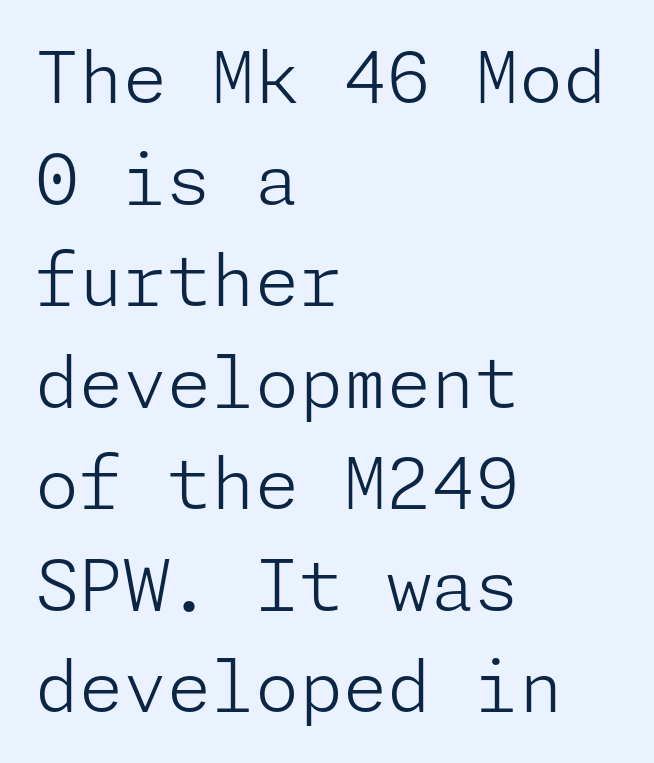
Q: Is the text bold? A: No.
Q: Is the text italic (slanted)? A: No, it is upright.
Q: Is the typeface a serif or a sans-serif typeface? A: Sans-serif.
Q: Is the text underlined? A: No.
Q: How is the paragraph aligned? A: Left-aligned.
Q: Is the spacing between letters normal or unusually wide? A: Normal.
Q: Is the spacing between lines tight, normal or loose? A: Normal.
Q: Width (condensed, normal, or wide)? A: Normal.
Q: Stroke contrast? A: Low.
Q: x-height? A: Medium.
